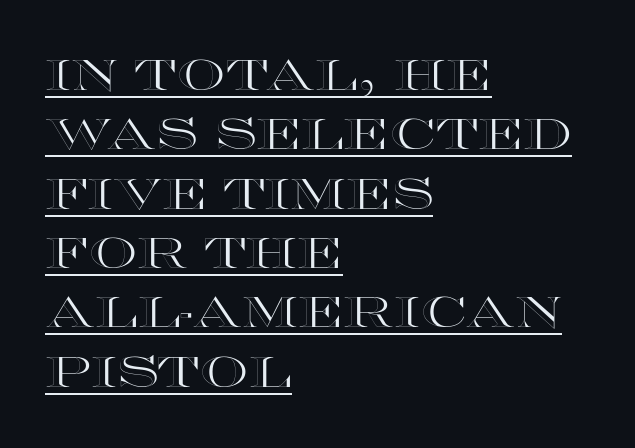
One glance says typical: line gaps are just what's usual. Here the designer chose a conventional face with non-uniform glyph widths. It's the straight-up-and-down kind of type. Glance below the letters and you will spot a drawn line. Line beginnings align vertically; line endings do not. Students, note that the glyphs here touch the page at normal intervals.
